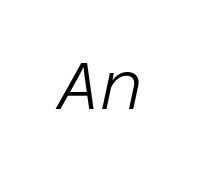
Q: Is the text bold? A: No.
Q: Is the text italic (slanted)? A: Yes, it leans right by about 12 degrees.
Q: Is the text underlined? A: No.
Q: Is the spacing between letters normal or unusually wide? A: Normal.
Q: Width (condensed, normal, or wide)? A: Normal.
Q: Stroke contrast? A: Low.
Q: x-height? A: Large.
